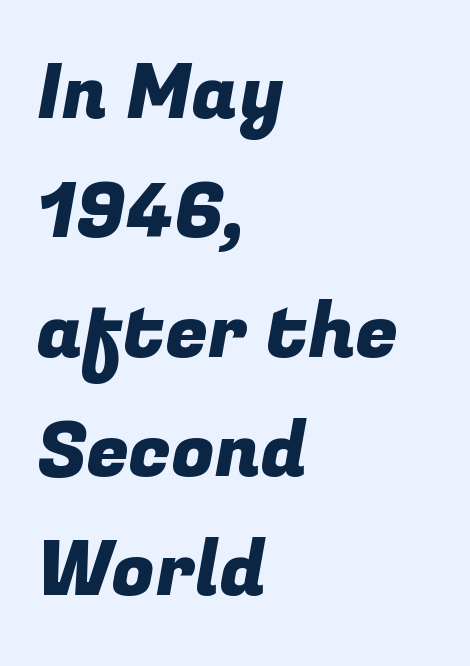
The line texture is even and compact thanks to regular tracking. Bare-footed words on every line. The typeface chosen for these lines omits serifs. The lines sit at an ordinary, default distance from one another. Looks like regular typesetting: each glyph gets only the width it needs. This sample is left-justified, so line endings fall wherever the words run out.
